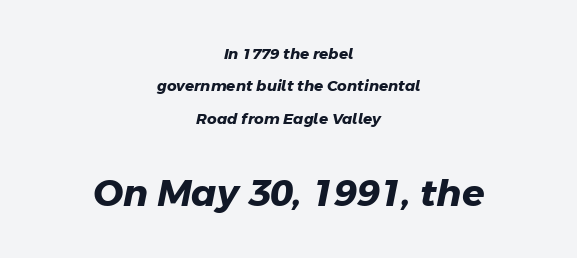
Q: Is the text bold? A: Yes.
Q: Is the typeface a serif or a sans-serif typeface? A: Sans-serif.
Q: Is the text underlined? A: No.
Q: How is the paragraph aligned? A: Centered.
Q: Is the spacing between letters normal or unusually wide? A: Normal.
Q: Is the spacing between lines tight, normal or loose? A: Loose.
Q: Which block of text is set in a larger size, the first (top) or the second (bottom)? A: The second (bottom) one.
Q: Width (condensed, normal, or wide)? A: Normal.
Q: Stroke contrast? A: Low.
Q: x-height? A: Medium.
Q: Monospaced? A: No.
